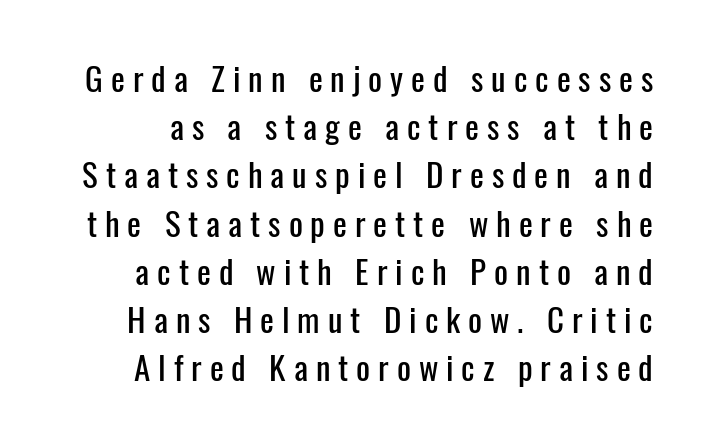
{"serif": "no", "italic": "no", "width": "condensed", "stroke_contrast": "low", "x_height": "medium", "monospaced": "no", "underline": "no", "line_spacing": "normal", "line_spacing_ratio": 1.46, "letter_spacing": "wide", "letter_spacing_em": 0.24, "glyph_px": 33}
